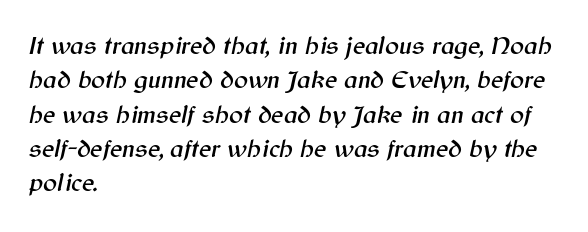
The font's italic variant was chosen for this text. Vertical spacing — default. Inter-character spacing is left at the font's built-in metrics. No word sits above an underline. The text block is weighted toward the left margin, trailing off unevenly rightward.
